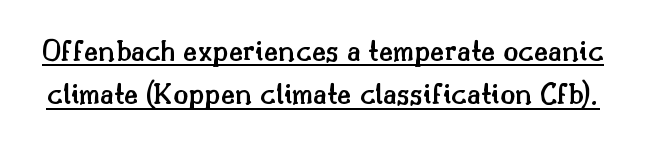
Q: Is the text bold? A: Semi-bold.
Q: Is the text italic (slanted)? A: No, it is upright.
Q: Is the typeface a serif or a sans-serif typeface? A: Serif.
Q: Is the text underlined? A: Yes.
Q: Is the spacing between letters normal or unusually wide? A: Normal.
Q: Is the spacing between lines tight, normal or loose? A: Normal.
Q: Width (condensed, normal, or wide)? A: Normal.
Q: Stroke contrast? A: Medium.
Q: x-height? A: Small.
Q: Monospaced? A: No.
